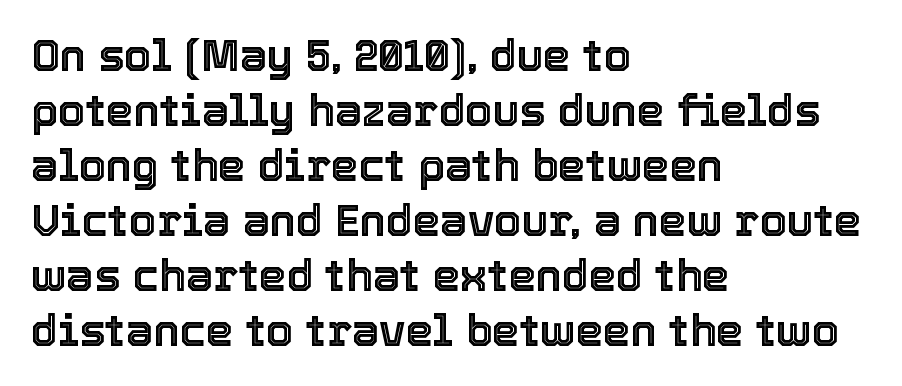
When letters stand straight like this, we call the style roman or upright. Honestly, there is no underline to notice here at all. Compared with typical body copy, the letter spacing here is the same. Quick note: interline space is typical. Leftover space on each line is placed entirely after the last word.
